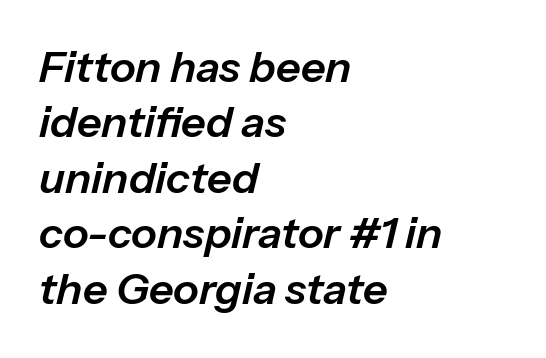
{"italic": "yes", "lean": "right", "slant_degrees": 13, "width": "normal", "stroke_contrast": "low", "x_height": "medium", "monospaced": "no", "underline": "no", "align": "left", "line_spacing": "normal", "line_spacing_ratio": 1.29, "letter_spacing": "normal", "letter_spacing_em": 0.0, "glyph_px": 43}
